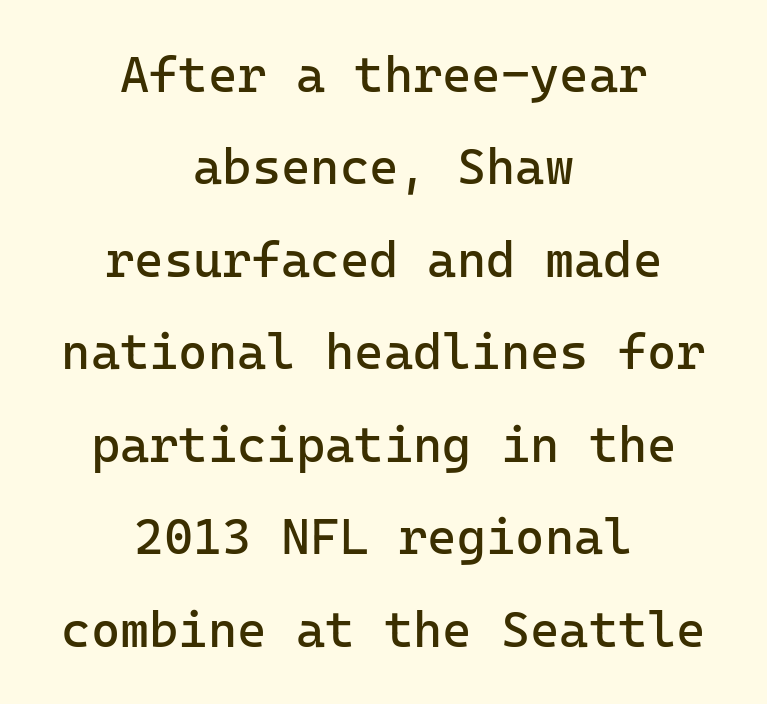
Stroke terminals: plain, sans-serif. No extra tracking has been applied to these lines. Each letter, wide or thin by design, is forced into the same width here. The passage shown is not underscored anywhere. Does the lettering tilt? It doesn't — this is upright. The weight tops out at a normal text grade.
